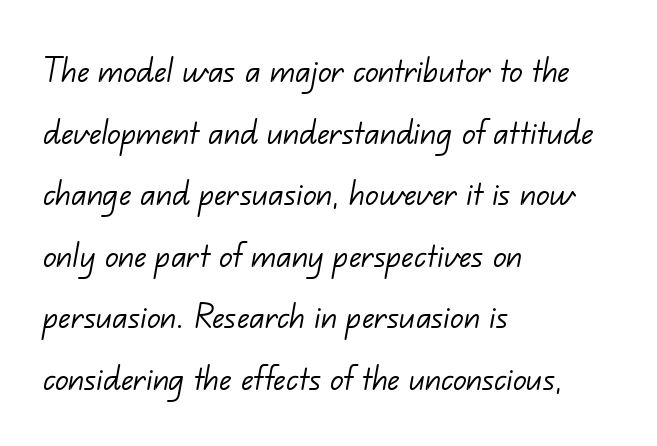
{"serif": "no", "bold": "no", "weight": "light", "width": "normal", "stroke_contrast": "low", "x_height": "small", "monospaced": "no", "underline": "no", "align": "left", "line_spacing": "normal", "line_spacing_ratio": 1.54, "letter_spacing": "normal", "letter_spacing_em": 0.0, "glyph_px": 40}
